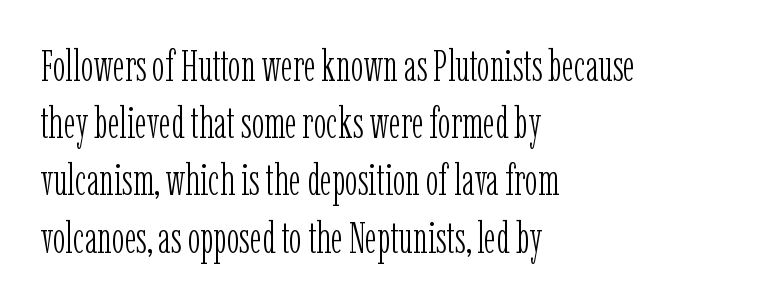
The image shows 43 px light, condensed serif type, upright; set left-aligned, normal line spacing (1.33x), normal letter spacing, not underlined; low stroke contrast and a medium x-height.
